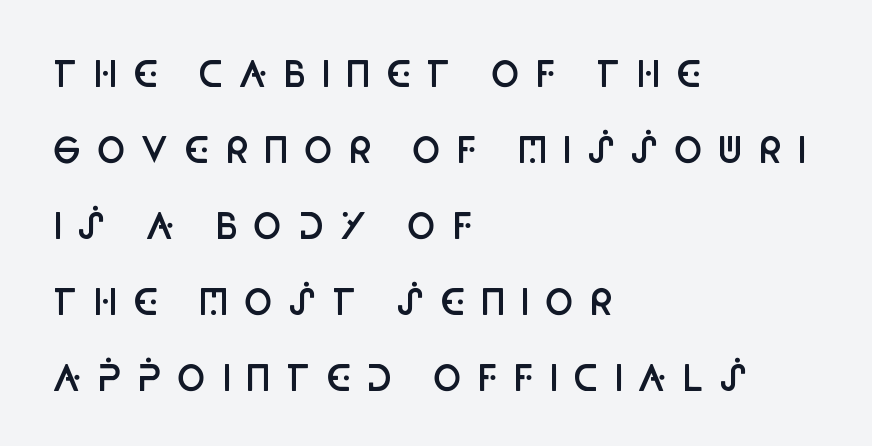
{"serif": "no", "italic": "no", "bold": "semi", "weight": "semibold", "width": "condensed", "stroke_contrast": "low", "x_height": "large", "monospaced": "no", "underline": "no", "align": "left", "line_spacing": "loose", "line_spacing_ratio": 2.17, "letter_spacing": "wide", "letter_spacing_em": 0.41, "glyph_px": 35}
